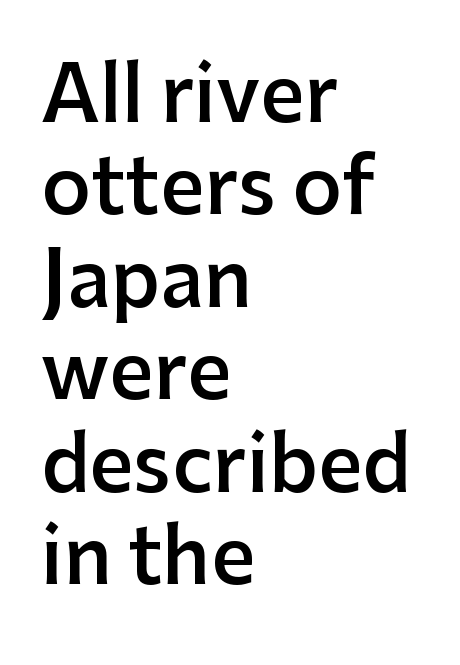
Q: Is the text bold? A: Semi-bold.
Q: Is the text italic (slanted)? A: No, it is upright.
Q: Is the typeface a serif or a sans-serif typeface? A: Sans-serif.
Q: Is the text underlined? A: No.
Q: How is the paragraph aligned? A: Left-aligned.
Q: Is the spacing between letters normal or unusually wide? A: Normal.
Q: Width (condensed, normal, or wide)? A: Normal.
Q: Stroke contrast? A: Low.
Q: x-height? A: Medium.
Q: Monospaced? A: No.
